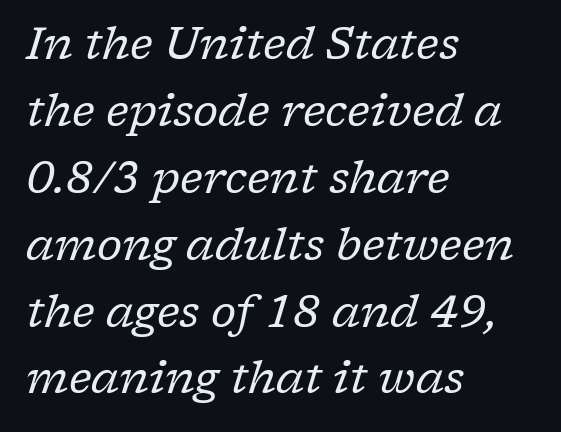
Q: Is the text bold? A: No.
Q: Is the text italic (slanted)? A: Yes, it leans right by about 17 degrees.
Q: Is the typeface a serif or a sans-serif typeface? A: Serif.
Q: Is the text underlined? A: No.
Q: How is the paragraph aligned? A: Left-aligned.
Q: Is the spacing between letters normal or unusually wide? A: Normal.
Q: Is the spacing between lines tight, normal or loose? A: Normal.
Q: Width (condensed, normal, or wide)? A: Normal.
Q: Stroke contrast? A: Low.
Q: x-height? A: Medium.
Q: Monospaced? A: No.
